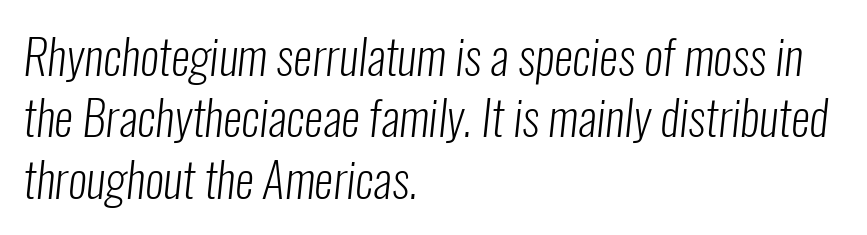
The image shows 48 px light, condensed sans-serif type; set left-aligned, normal line spacing (1.28x), normal letter spacing, not underlined; low stroke contrast and a medium x-height.
